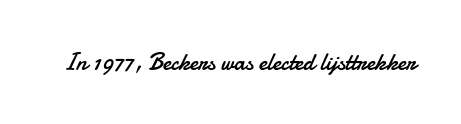
Only glyphs here, with clear space below each row. Between one letter and the next there's only the usual sliver of space. Is this a heavy cut? Hardly; it is regular or lighter.
